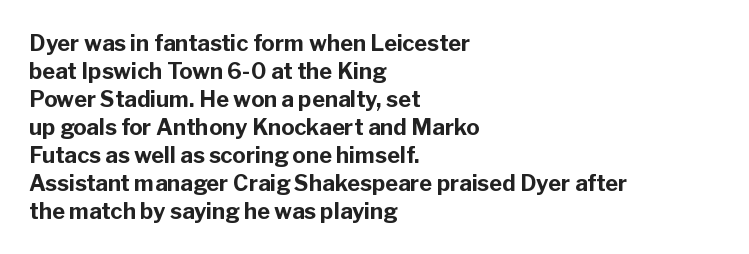
The axis of the letterforms is exactly vertical. Leftover space on each line is placed entirely after the last word. Each row of text sits above clean, open space. Students, note that the glyphs here touch the page at normal intervals.
